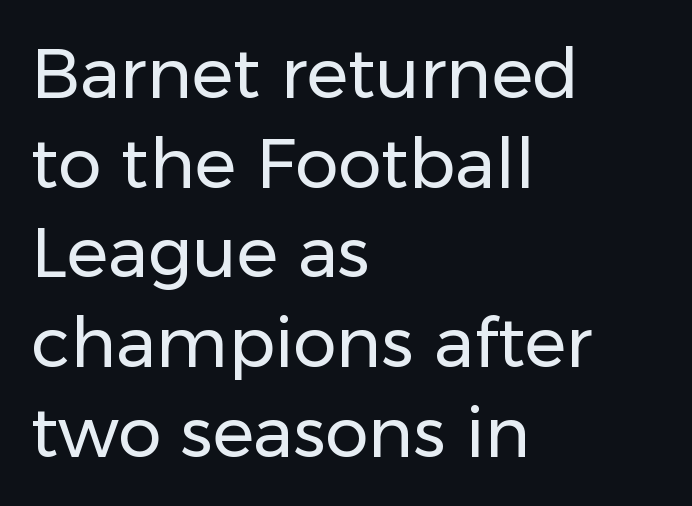
{"serif": "no", "italic": "no", "bold": "no", "weight": "regular", "width": "normal", "stroke_contrast": "low", "x_height": "medium", "monospaced": "no", "underline": "no", "align": "left", "line_spacing": "normal", "line_spacing_ratio": 1.3, "letter_spacing": "normal", "letter_spacing_em": 0.0, "glyph_px": 69}
